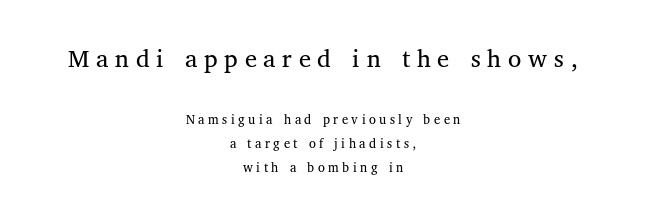
Q: Is the text bold? A: No.
Q: Is the text italic (slanted)? A: No, it is upright.
Q: Is the text underlined? A: No.
Q: How is the paragraph aligned? A: Centered.
Q: Is the spacing between letters normal or unusually wide? A: Unusually wide.
Q: Which block of text is set in a larger size, the first (top) or the second (bottom)? A: The first (top) one.
